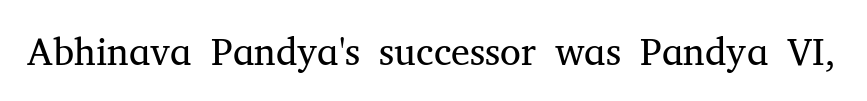
Decoration check: the copy has no underline. Note: serifs present on the glyphs. The passage shown is typed in a proportional face where columns would drift. How are the letters spaced? Ordinarily, with no added tracking. Weight: regular or lighter. Posture: vertical.
